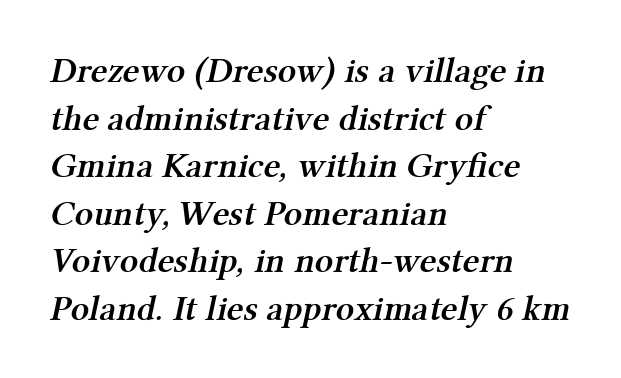
The image shows 36 px semibold serif type; set left-aligned, normal line spacing (1.32x), normal letter spacing, not underlined; medium stroke contrast and a medium x-height.
